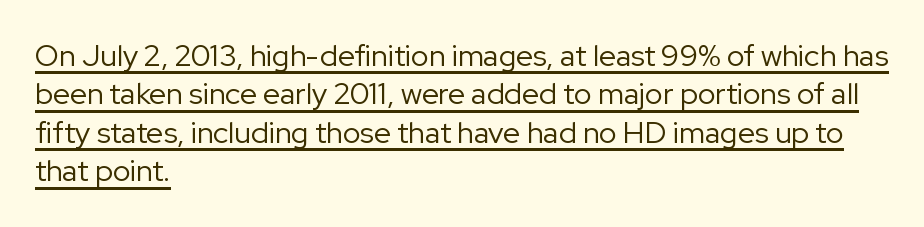
The passage shown is not bold in any degree. These lines are rendered in a variable-pitch font. Does the copy run flush right? No — it runs flush left. Is the letter spacing exaggerated? No — it looks like the ordinary default. This rendering employs a face without finishing strokes, i.e., a sans-serif.
